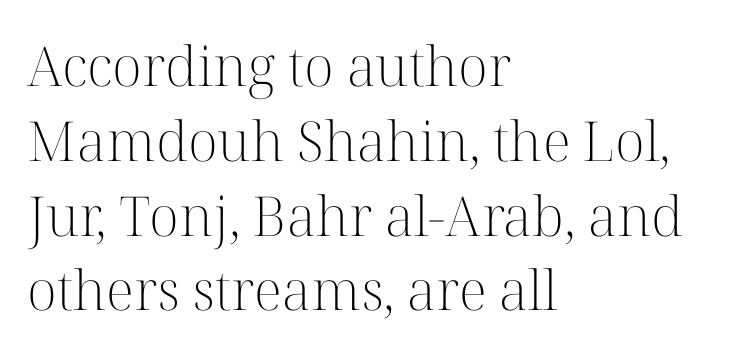
{"serif": "yes", "italic": "no", "bold": "no", "weight": "light", "width": "normal", "stroke_contrast": "high", "x_height": "medium", "monospaced": "no", "underline": "no", "align": "left", "line_spacing": "normal", "line_spacing_ratio": 1.36, "letter_spacing": "normal", "letter_spacing_em": 0.0, "glyph_px": 55}
